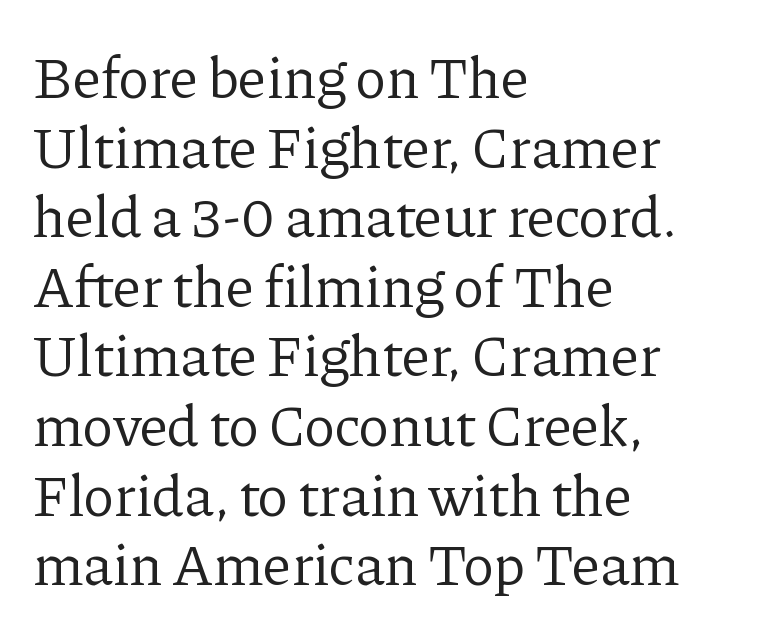
The image shows 58 px regular-weight serif type, upright; set left-aligned, line spacing 1.2x, normal letter spacing, not underlined; low stroke contrast and a medium x-height.
